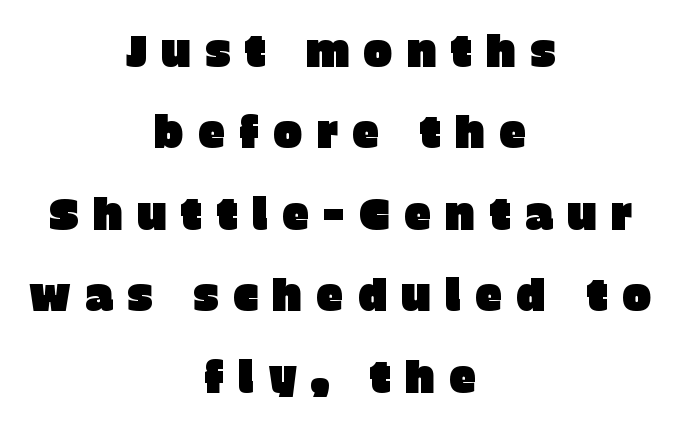
Q: Is the text italic (slanted)? A: No, it is upright.
Q: Is the typeface a serif or a sans-serif typeface? A: Sans-serif.
Q: Is the text underlined? A: No.
Q: How is the paragraph aligned? A: Centered.
Q: Is the spacing between letters normal or unusually wide? A: Unusually wide.
Q: Width (condensed, normal, or wide)? A: Normal.
Q: Stroke contrast? A: Low.
Q: x-height? A: Large.
Q: Monospaced? A: No.
